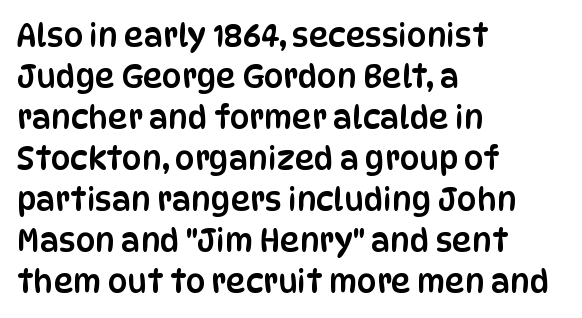
The image shows 31 px condensed sans-serif type, upright; set left-aligned, normal line spacing (1.32x), normal letter spacing, not underlined; low stroke contrast and a large x-height.
